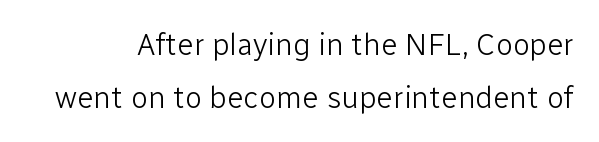
The passage shown is not underscored anywhere. Summary of weight: not heavy and not bold. Check where the strokes stop: nothing finishes them off — pure sans. Nope, not italic — everything's standing straight. Nothing unusual about the tracking: characters are spaced as the font intends. You could not count columns in this text — the font is proportionally spaced.
